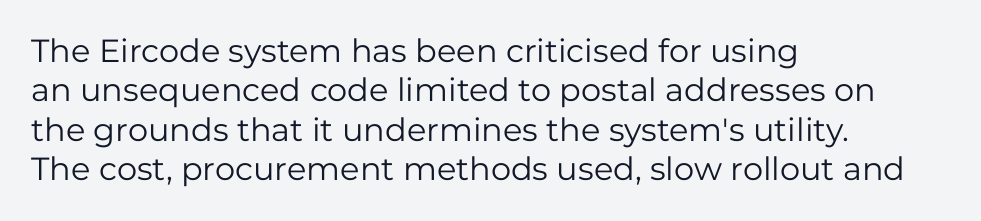
Q: Is the text bold? A: No.
Q: Is the text italic (slanted)? A: No, it is upright.
Q: Is the typeface a serif or a sans-serif typeface? A: Sans-serif.
Q: Is the text underlined? A: No.
Q: How is the paragraph aligned? A: Left-aligned.
Q: Is the spacing between letters normal or unusually wide? A: Normal.
Q: Width (condensed, normal, or wide)? A: Normal.
Q: Stroke contrast? A: Low.
Q: x-height? A: Medium.
Q: Monospaced? A: No.
